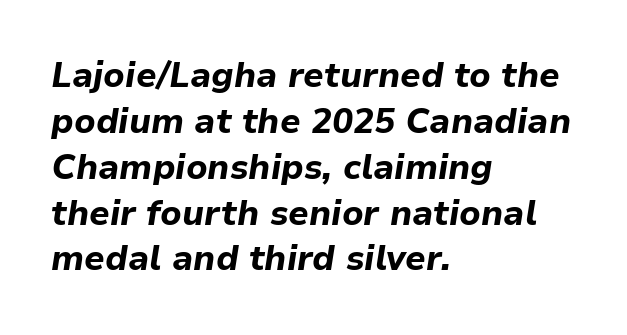
This rendering uses left alignment, leaving the right contour irregular. Spacing verdict: proportional, widths tailored to each character. The space directly below the letters is spotless. The type is set solid horizontally, with unmodified tracking.
